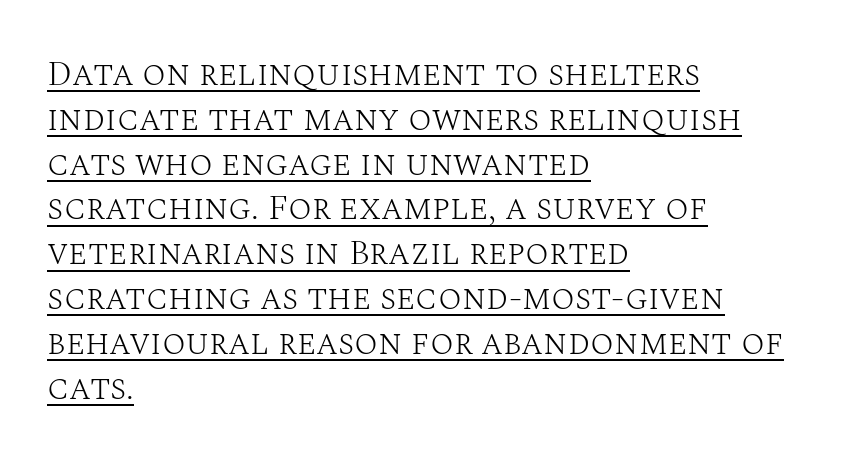
Q: Is the text bold? A: No.
Q: Is the text italic (slanted)? A: No, it is upright.
Q: Is the typeface a serif or a sans-serif typeface? A: Serif.
Q: Is the text underlined? A: Yes.
Q: How is the paragraph aligned? A: Left-aligned.
Q: Is the spacing between letters normal or unusually wide? A: Normal.
Q: Is the spacing between lines tight, normal or loose? A: Normal.
Q: Width (condensed, normal, or wide)? A: Normal.
Q: Stroke contrast? A: Medium.
Q: x-height? A: Large.
Q: Monospaced? A: No.
